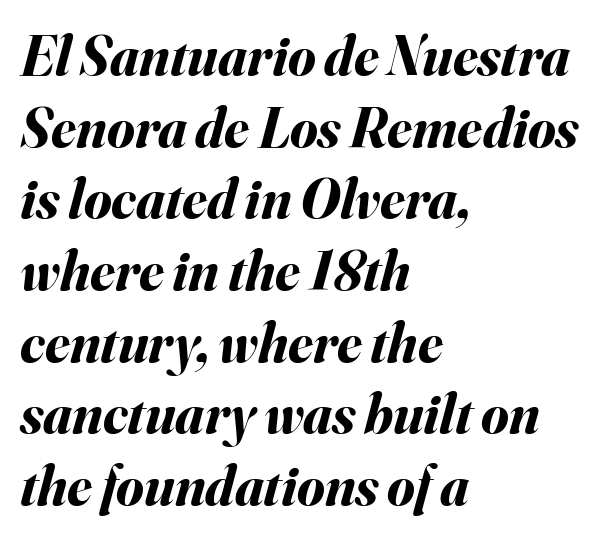
The image shows 56 px bold type, italic (leaning right); set left-aligned, normal line spacing (1.28x), normal letter spacing, not underlined; medium stroke contrast and a small x-height.
